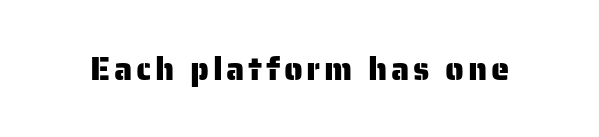
The image shows 33 px sans-serif type, upright; set not underlined; low stroke contrast and a medium x-height.
